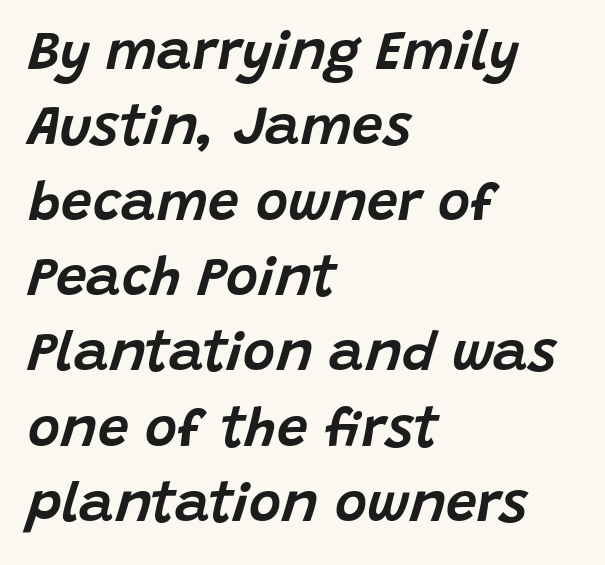
Q: Is the text italic (slanted)? A: Yes, it leans right by about 15 degrees.
Q: Is the text underlined? A: No.
Q: How is the paragraph aligned? A: Left-aligned.
Q: Is the spacing between letters normal or unusually wide? A: Normal.
Q: Is the spacing between lines tight, normal or loose? A: Normal.
Q: Width (condensed, normal, or wide)? A: Normal.
Q: Stroke contrast? A: Low.
Q: x-height? A: Large.
Q: Monospaced? A: No.
